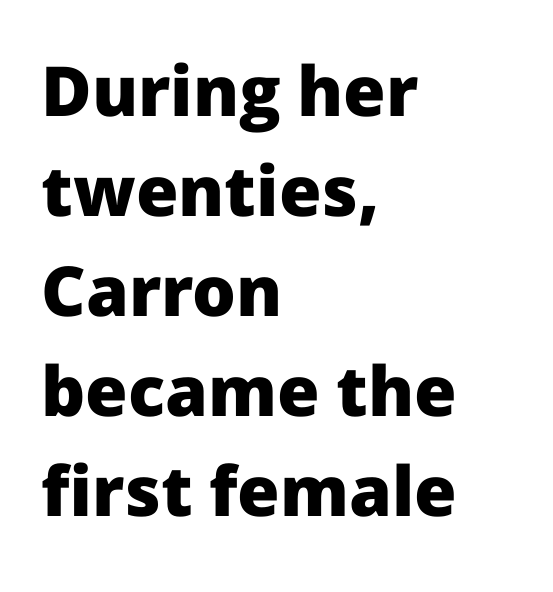
Q: Is the text bold? A: Yes.
Q: Is the text italic (slanted)? A: No, it is upright.
Q: Is the typeface a serif or a sans-serif typeface? A: Sans-serif.
Q: Is the text underlined? A: No.
Q: How is the paragraph aligned? A: Left-aligned.
Q: Is the spacing between letters normal or unusually wide? A: Normal.
Q: Is the spacing between lines tight, normal or loose? A: Normal.
Q: Width (condensed, normal, or wide)? A: Normal.
Q: Stroke contrast? A: Low.
Q: x-height? A: Medium.
Q: Monospaced? A: No.
